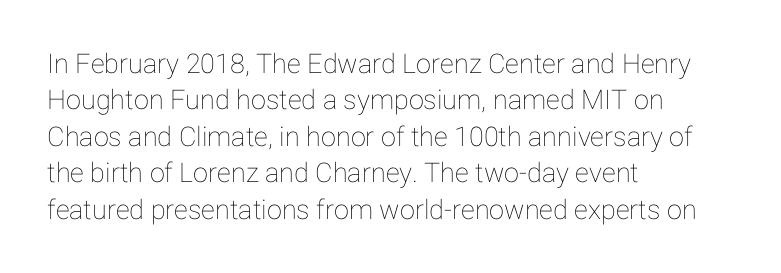
Tracking value appears to be zero — textbook default spacing. The type sits square on the baseline with zero lean. A clean baseline with only descenders dipping below it. Is the block centered? No — it sits flush against the left margin. Notice how descenders clear the ascenders below comfortably — that's standard leading.
